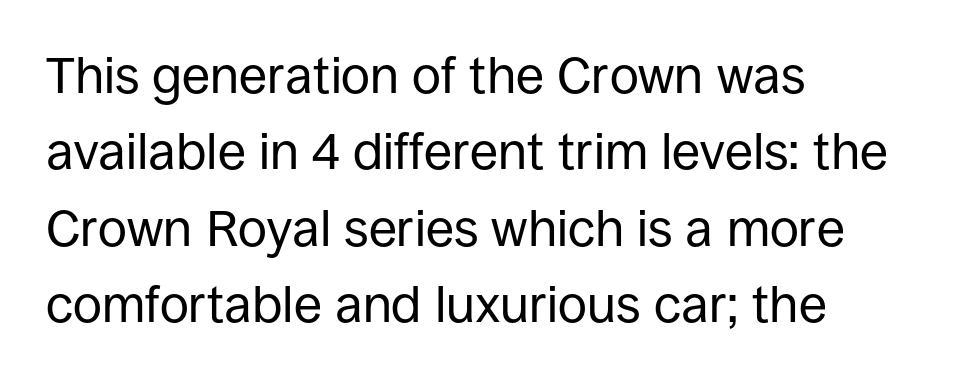
Observe the ordinary spacing: letters are neighbours, not strangers. Letters rest on an invisible, unmarked baseline. The paragraph has a hard left edge and a soft right edge. Spacing verdict: proportional, widths tailored to each character.
